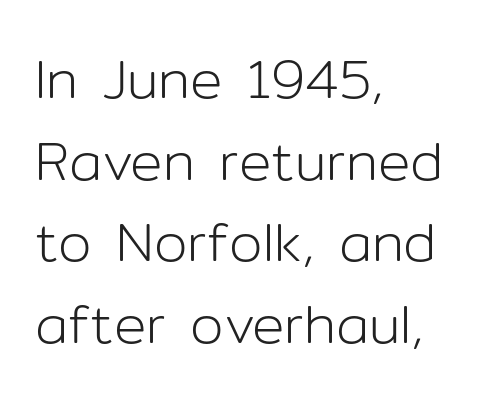
Q: Is the text bold? A: No.
Q: Is the text italic (slanted)? A: No, it is upright.
Q: Is the typeface a serif or a sans-serif typeface? A: Sans-serif.
Q: Is the text underlined? A: No.
Q: How is the paragraph aligned? A: Left-aligned.
Q: Is the spacing between letters normal or unusually wide? A: Normal.
Q: Is the spacing between lines tight, normal or loose? A: Normal.
Q: Width (condensed, normal, or wide)? A: Normal.
Q: Stroke contrast? A: Low.
Q: x-height? A: Medium.
Q: Monospaced? A: No.
